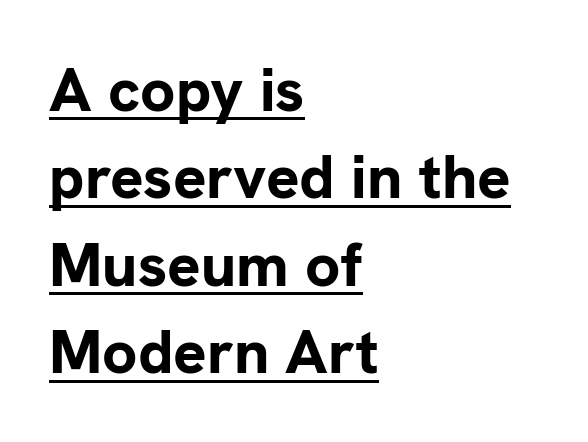
Varying glyph widths throughout — classic text-font behaviour. Rendered with straight, roman letterforms. A continuous stroke trails under the words, as in a hyperlink. The rendering uses a moderate line-height, typical for paragraphs. Between one letter and the next there's only the usual sliver of space. The passage shown is typeset with a sans-serif family.
